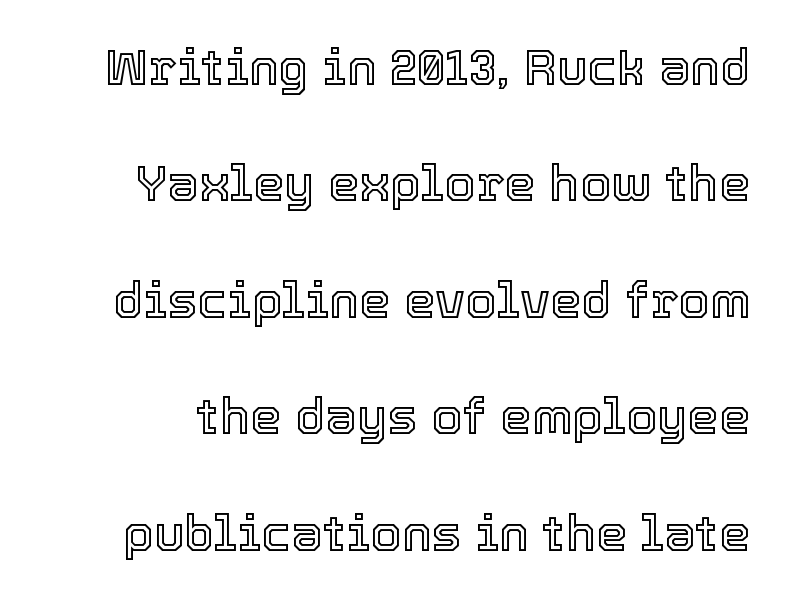
You could call the tracking neutral — neither tight nor loose. Posture: straight, roman, zero tilt. The letters advance in unequal steps, a hallmark of proportional type. Vertically, the passage feels expansive, rows floating well apart. Type without underlining.
